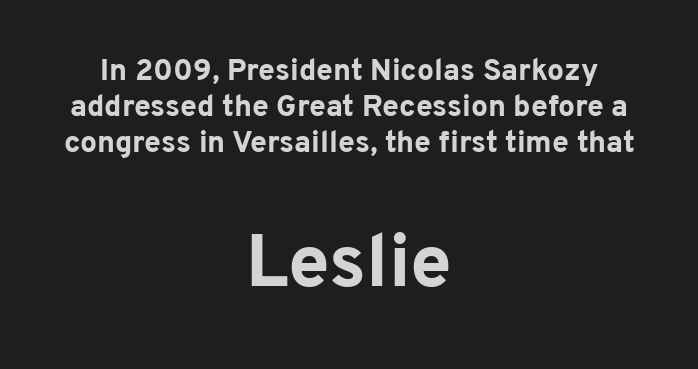
Q: Is the text bold? A: Yes.
Q: Is the text italic (slanted)? A: No, it is upright.
Q: Is the typeface a serif or a sans-serif typeface? A: Sans-serif.
Q: Is the text underlined? A: No.
Q: How is the paragraph aligned? A: Centered.
Q: Is the spacing between letters normal or unusually wide? A: Normal.
Q: Which block of text is set in a larger size, the first (top) or the second (bottom)? A: The second (bottom) one.
Q: Width (condensed, normal, or wide)? A: Normal.
Q: Stroke contrast? A: Low.
Q: x-height? A: Medium.
Q: Monospaced? A: No.
